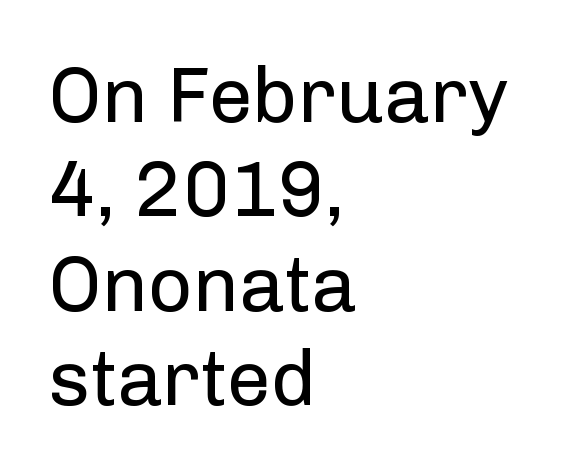
{"serif": "no", "italic": "no", "bold": "no", "weight": "regular", "width": "normal", "stroke_contrast": "low", "x_height": "medium", "monospaced": "no", "underline": "no", "align": "left", "line_spacing_ratio": 1.21, "letter_spacing": "normal", "letter_spacing_em": 0.0, "glyph_px": 78}
